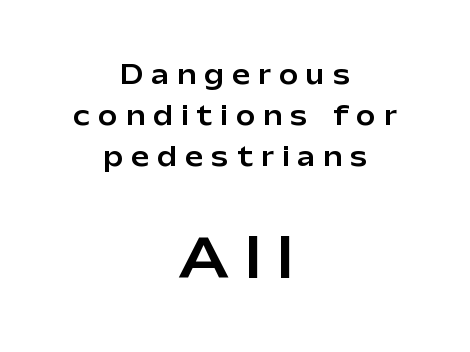
{"serif": "no", "italic": "no", "width": "normal", "stroke_contrast": "low", "x_height": "medium", "monospaced": "no", "underline": "no", "align": "center", "line_spacing": "normal", "line_spacing_ratio": 1.57, "letter_spacing": "wide", "letter_spacing_em": 0.32, "larger_block": "second", "size_ratio": 2.04, "glyph_px": 53}
